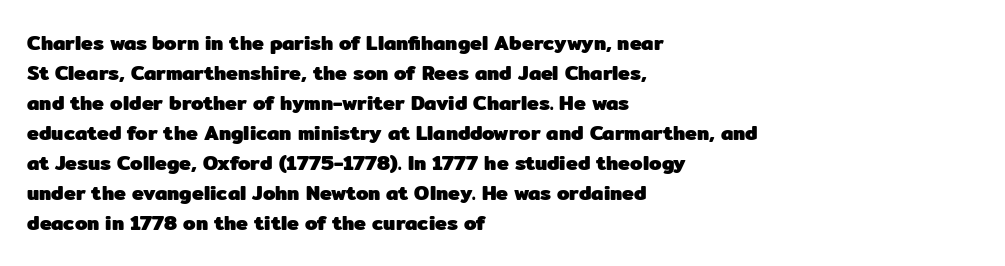
{"italic": "no", "bold": "yes", "underline": "no", "align": "left", "line_spacing": "normal", "line_spacing_ratio": 1.5, "letter_spacing": "normal", "letter_spacing_em": 0.0, "glyph_px": 20}
